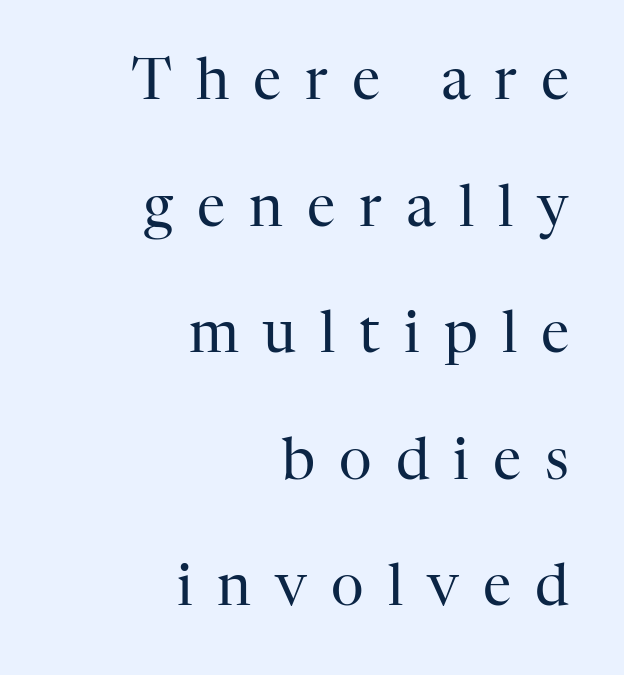
The image shows 57 px regular-weight serif type, upright; set right-aligned, loose line spacing (2.22x), unusually wide letter spacing (+0.42 em), not underlined; high stroke contrast and a medium x-height.
